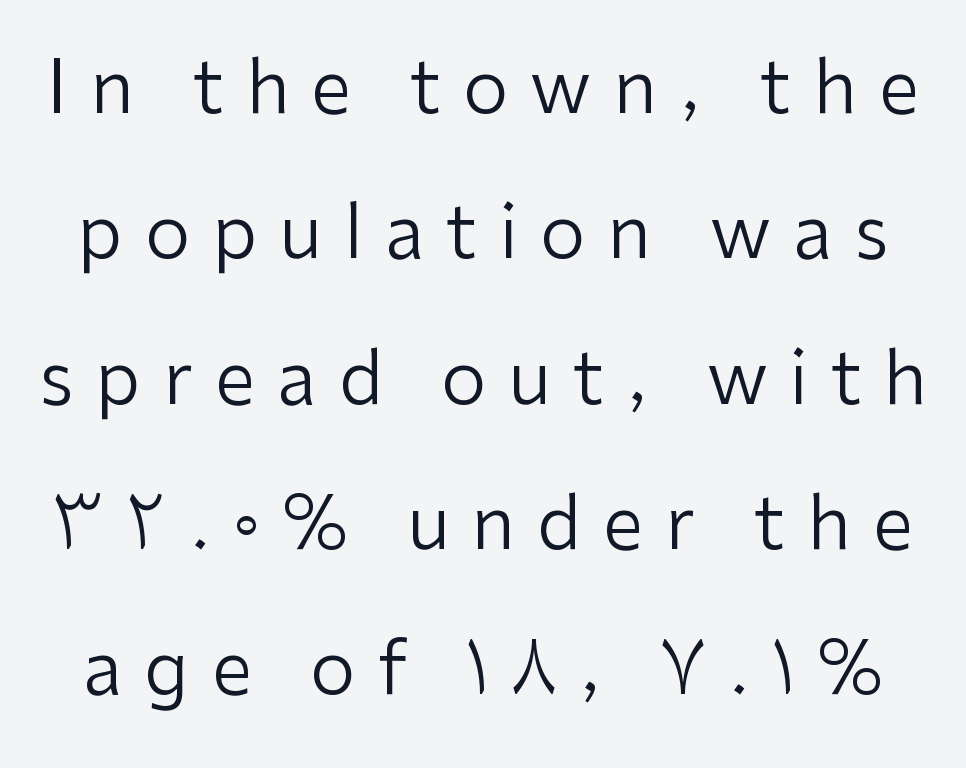
Think standard paragraph weight, or any step lighter than that. Is this a fixed-width face? No — the glyphs have proportional, varying widths. Line spacing here is loose. The specimen reads as upright at a glance.
